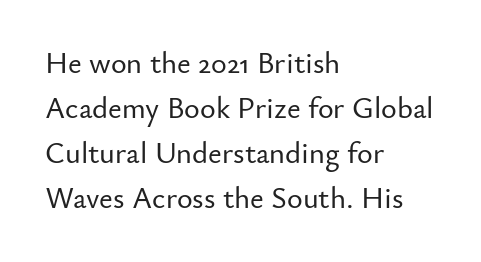
The type family on display is of the sans-serif kind. Nothing unusual about the tracking: characters are spaced as the font intends. The designer left line spacing at the default. The letters advance in unequal steps, a hallmark of proportional type.
